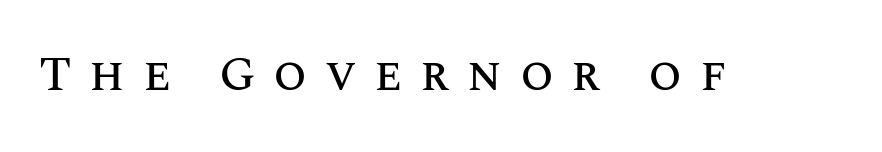
Here the designer chose a conventional face with non-uniform glyph widths. Characters follow at a spacing far wider than the type designer built in. Ascenders rise straight up at ninety degrees. The words here are not underlined.
